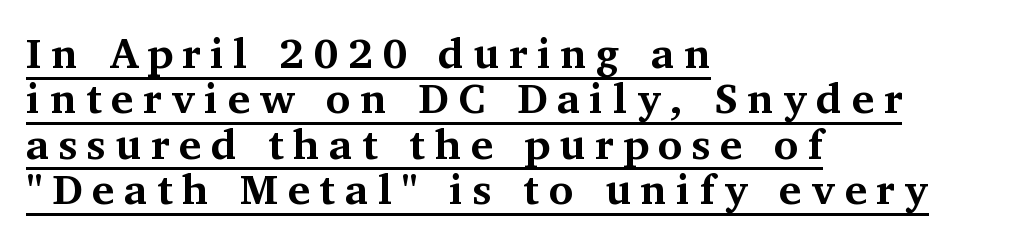
Q: Is the text bold? A: Yes.
Q: Is the text italic (slanted)? A: No, it is upright.
Q: Is the typeface a serif or a sans-serif typeface? A: Serif.
Q: Is the text underlined? A: Yes.
Q: How is the paragraph aligned? A: Left-aligned.
Q: Is the spacing between letters normal or unusually wide? A: Unusually wide.
Q: Is the spacing between lines tight, normal or loose? A: Tight.
Q: Width (condensed, normal, or wide)? A: Normal.
Q: Stroke contrast? A: Medium.
Q: x-height? A: Medium.
Q: Monospaced? A: No.
